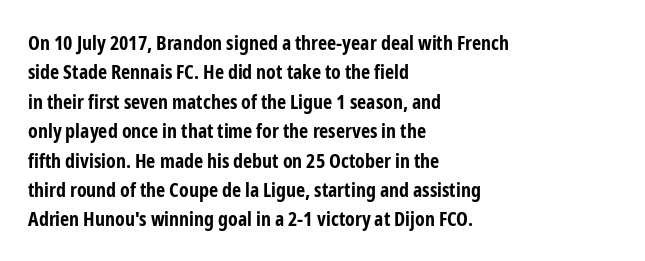
The image shows 20 px bold type, upright; set left-aligned, normal line spacing (1.47x), normal letter spacing, not underlined.
